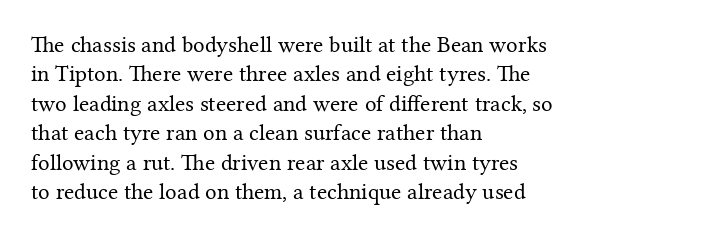
Q: Is the text bold? A: No.
Q: Is the text italic (slanted)? A: No, it is upright.
Q: Is the text underlined? A: No.
Q: How is the paragraph aligned? A: Left-aligned.
Q: Is the spacing between letters normal or unusually wide? A: Normal.
Q: Is the spacing between lines tight, normal or loose? A: Normal.
